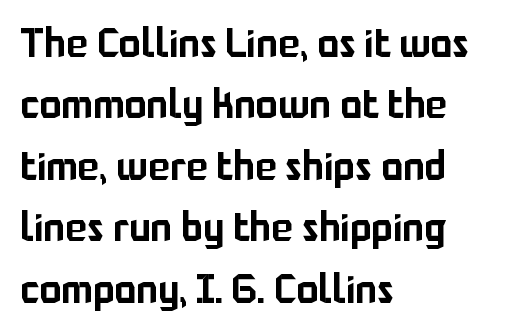
{"serif": "no", "italic": "no", "width": "normal", "stroke_contrast": "low", "x_height": "medium", "monospaced": "no", "underline": "no", "align": "left", "line_spacing": "normal", "line_spacing_ratio": 1.5, "letter_spacing": "normal", "letter_spacing_em": 0.0, "glyph_px": 41}
